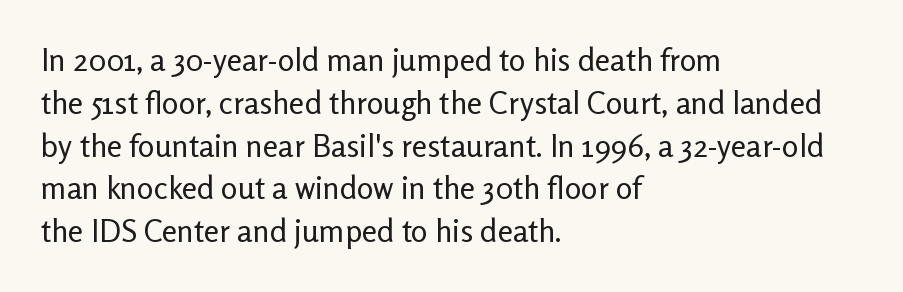
The image shows 31 px regular-weight sans-serif type, upright; set left-aligned, normal line spacing (1.38x), normal letter spacing, not underlined; low stroke contrast and a medium x-height.
